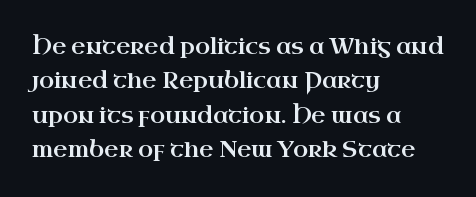
Teacher's note: observe the even left margin — that is flush-left alignment. The passage shown has conventional tracking throughout. It's the straight-up-and-down kind of type. The block of text has a typical density, with ordinary space between rows. The area under the type is left untouched.
